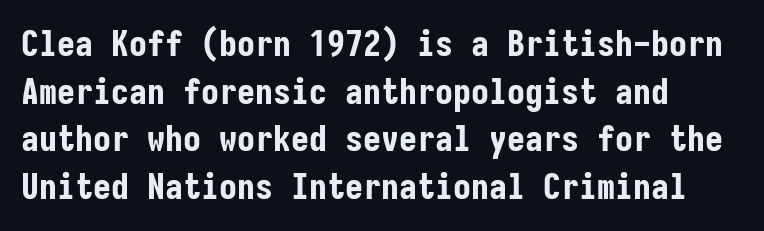
The image shows 36 px bold, condensed sans-serif type, upright, monospaced; set left-aligned, normal line spacing (1.32x), normal letter spacing, not underlined; low stroke contrast and a medium x-height.
